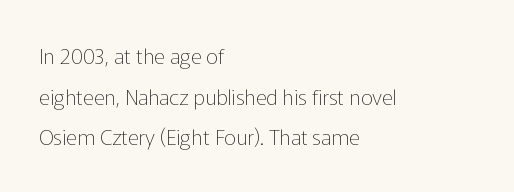
Q: Is the text bold? A: No.
Q: Is the text italic (slanted)? A: No, it is upright.
Q: Is the text underlined? A: No.
Q: How is the paragraph aligned? A: Left-aligned.
Q: Is the spacing between letters normal or unusually wide? A: Normal.
Q: Is the spacing between lines tight, normal or loose? A: Loose.
